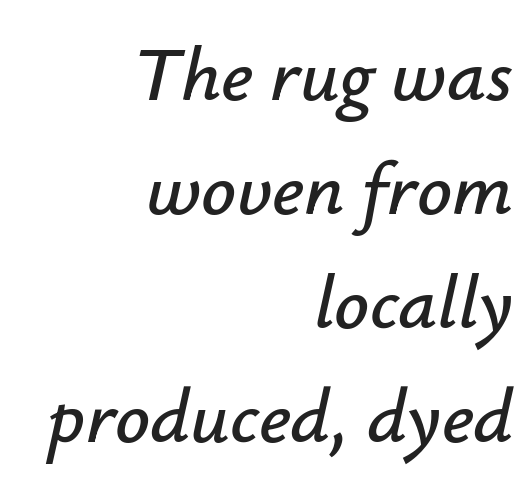
The image shows 77 px text type, italic (leaning right); set right-aligned, normal line spacing (1.48x), normal letter spacing, not underlined; low stroke contrast and a small x-height.
